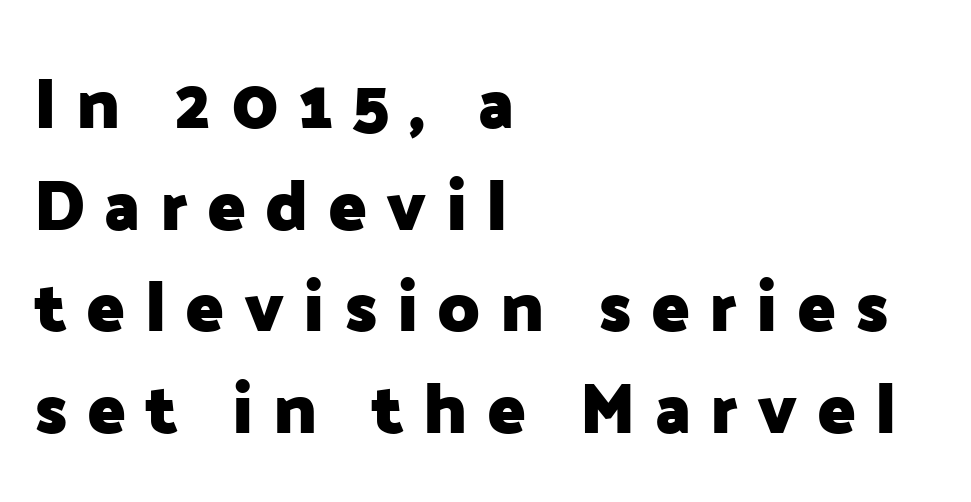
The image shows 71 px heavy sans-serif type, upright; set left-aligned, normal line spacing (1.43x), unusually wide letter spacing (+0.27 em), not underlined; low stroke contrast and a medium x-height.
